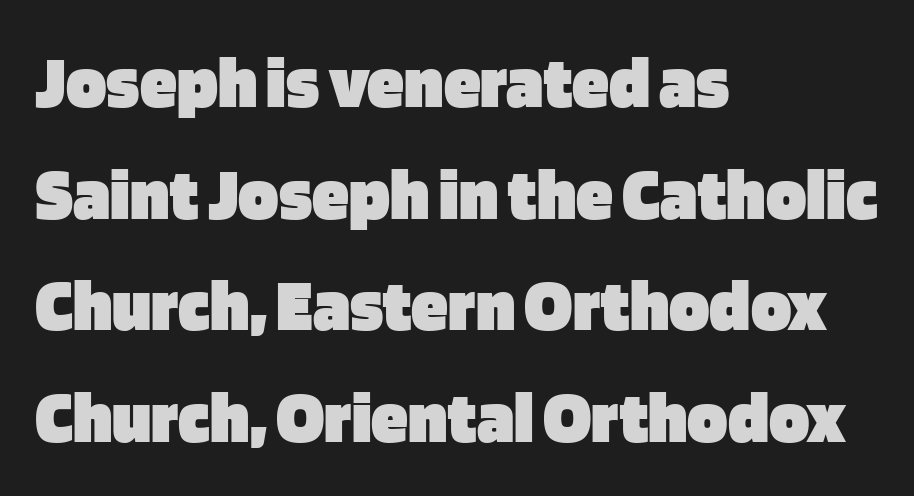
The strokes are fattened all the way to bold. If you drew a line through each stem, it would be perfectly vertical. This sample is left-justified, so line endings fall wherever the words run out. Inter-character spacing is left at the font's built-in metrics. This is sans-serif lettering, the kind often seen on screens and signage.
